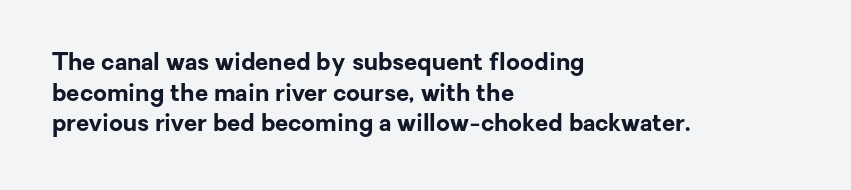
{"italic": "no", "bold": "yes", "underline": "no", "align": "left", "line_spacing": "normal", "line_spacing_ratio": 1.28, "letter_spacing": "normal", "letter_spacing_em": 0.0, "glyph_px": 24}
